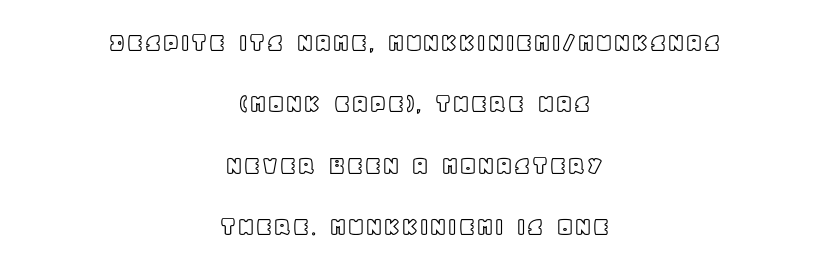
The image shows 29 px text type, upright; set centered, loose line spacing (2.12x), normal letter spacing, not underlined; a large x-height.
